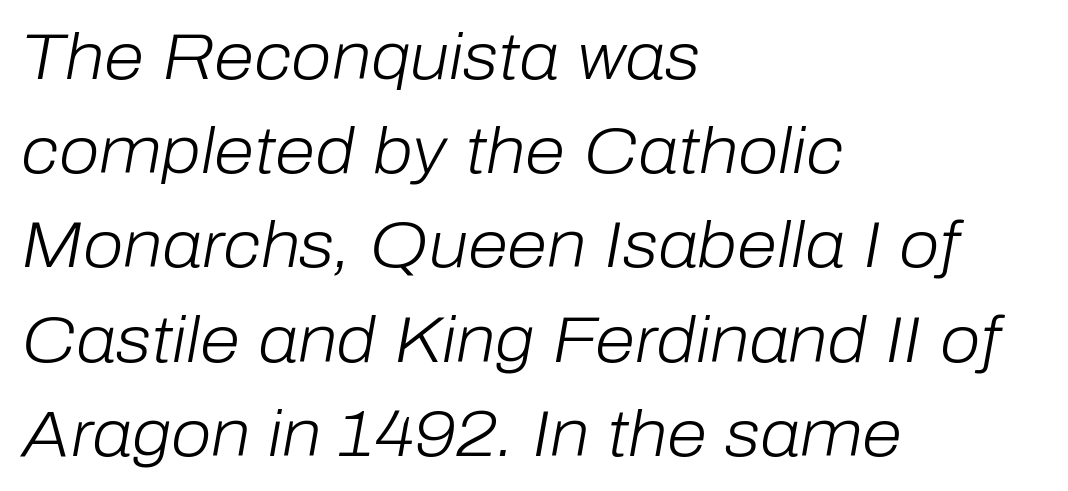
{"italic": "yes", "lean": "right", "slant_degrees": 10, "bold": "no", "weight": "light", "width": "normal", "stroke_contrast": "low", "x_height": "medium", "monospaced": "no", "underline": "no", "align": "left", "line_spacing": "normal", "line_spacing_ratio": 1.45, "letter_spacing": "normal", "letter_spacing_em": 0.0, "glyph_px": 65}
